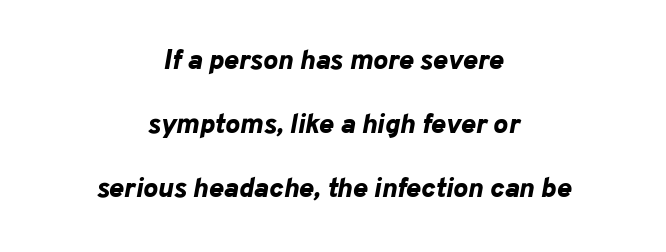
Q: Is the text bold? A: Yes.
Q: Is the text italic (slanted)? A: Yes, it leans right by about 10 degrees.
Q: Is the text underlined? A: No.
Q: How is the paragraph aligned? A: Centered.
Q: Is the spacing between letters normal or unusually wide? A: Normal.
Q: Is the spacing between lines tight, normal or loose? A: Loose.
Q: Width (condensed, normal, or wide)? A: Normal.
Q: Stroke contrast? A: Low.
Q: x-height? A: Medium.
Q: Monospaced? A: No.
